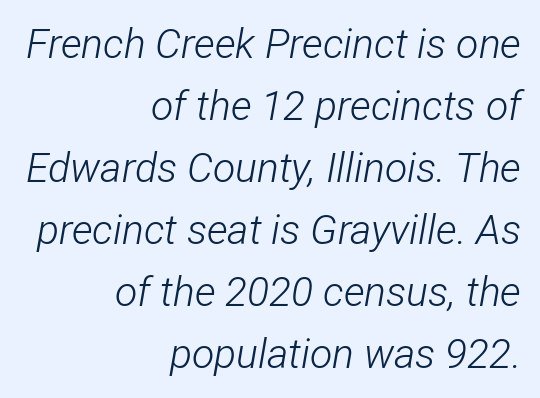
{"italic": "yes", "lean": "right", "slant_degrees": 12, "bold": "no", "weight": "light", "width": "condensed", "stroke_contrast": "low", "x_height": "medium", "monospaced": "no", "underline": "no", "align": "right", "line_spacing": "normal", "line_spacing_ratio": 1.51, "letter_spacing": "normal", "letter_spacing_em": 0.0, "glyph_px": 41}
